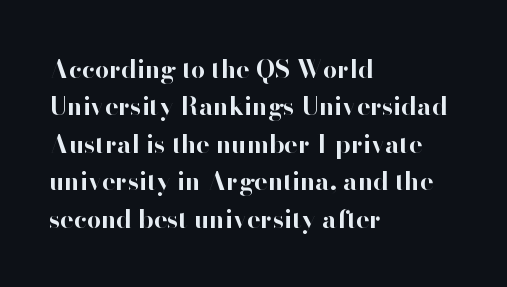
Baseline-to-baseline distance is the conventional proportion of letter height. The typesetter chose a ragged-right arrangement here. The zone under the glyphs is completely vacant. Typesetter's note: full bold, strokes at maximum text heaviness. In terms of posture, this sample is upright. The horizontal fit of the characters is conventional and even.
